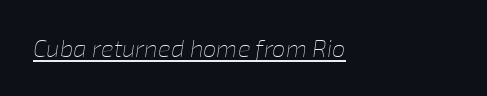
The image shows 24 px text type, italic (leaning right); set left-aligned, normal letter spacing, underlined.
